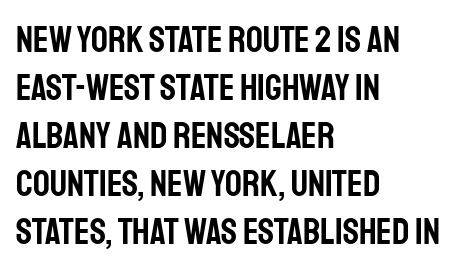
{"serif": "no", "italic": "no", "width": "condensed", "stroke_contrast": "low", "x_height": "large", "monospaced": "no", "underline": "no", "align": "left", "line_spacing": "normal", "line_spacing_ratio": 1.3, "letter_spacing": "normal", "letter_spacing_em": 0.0, "glyph_px": 37}
